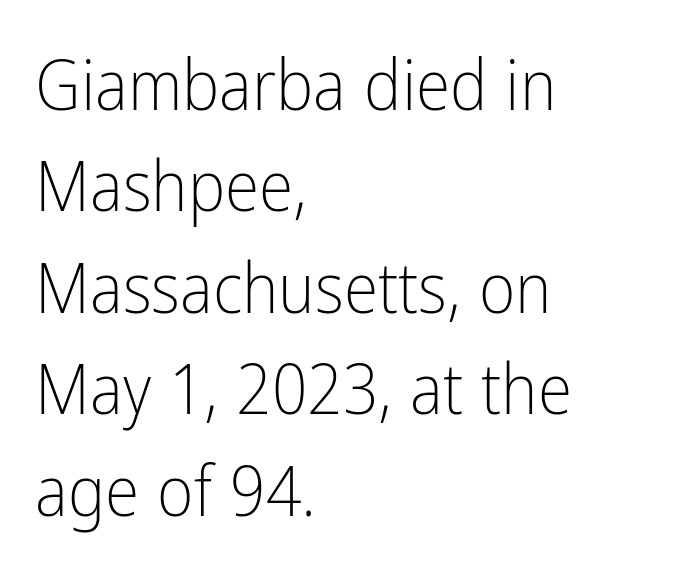
The image shows 70 px light, condensed sans-serif type, upright; set left-aligned, normal line spacing (1.45x), normal letter spacing, not underlined; low stroke contrast and a medium x-height.
